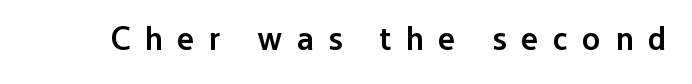
{"serif": "no", "italic": "no", "bold": "semi", "weight": "semibold", "width": "normal", "stroke_contrast": "low", "x_height": "medium", "monospaced": "no", "underline": "no", "letter_spacing": "wide", "letter_spacing_em": 0.44, "glyph_px": 33}
